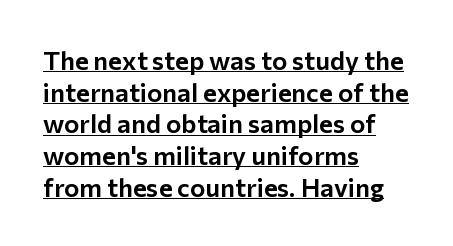
{"italic": "no", "underline": "yes", "align": "left", "line_spacing_ratio": 1.22, "letter_spacing": "normal", "letter_spacing_em": 0.0, "glyph_px": 26}
